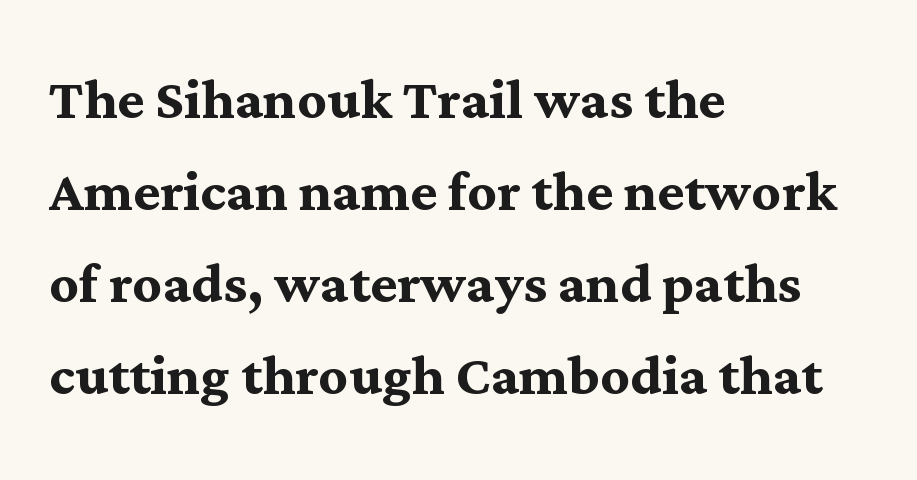
The gap between lines stays unmarked. How would I describe the line gaps? Plain and ordinary. Do the characters align in a grid? No, the font is proportional. Notice how the passage keeps a crisp vertical edge on the left only. Ascenders rise straight up at ninety degrees.
